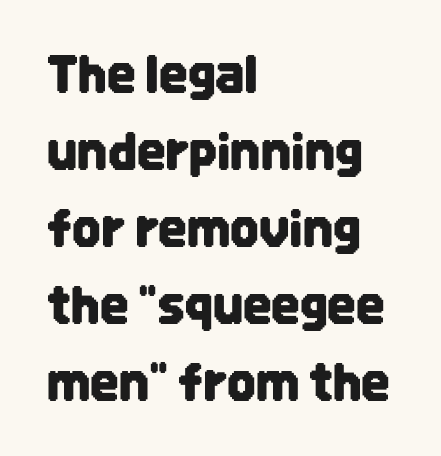
{"serif": "no", "italic": "no", "width": "condensed", "stroke_contrast": "low", "x_height": "large", "monospaced": "no", "underline": "no", "align": "left", "line_spacing": "normal", "line_spacing_ratio": 1.54, "letter_spacing": "normal", "letter_spacing_em": 0.0, "glyph_px": 50}
